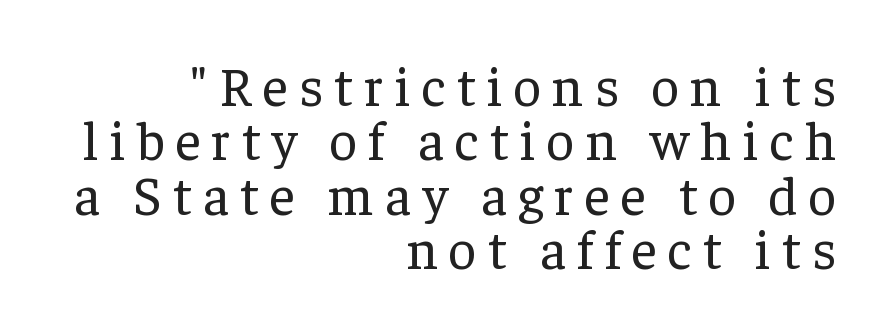
{"serif": "yes", "italic": "no", "bold": "no", "weight": "regular", "width": "normal", "stroke_contrast": "low", "x_height": "medium", "monospaced": "no", "underline": "no", "align": "right", "line_spacing": "tight", "line_spacing_ratio": 0.99, "letter_spacing": "wide", "letter_spacing_em": 0.2, "glyph_px": 55}
